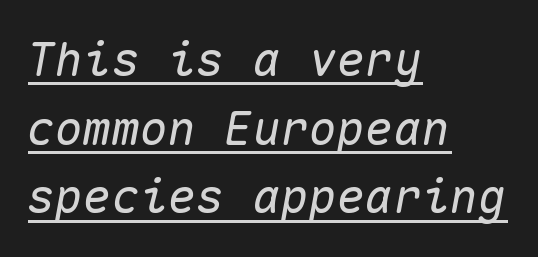
{"italic": "yes", "lean": "right", "slant_degrees": 10, "width": "normal", "stroke_contrast": "medium", "x_height": "medium", "monospaced": "yes", "underline": "yes", "align": "left", "line_spacing": "normal", "line_spacing_ratio": 1.46, "letter_spacing": "normal", "letter_spacing_em": 0.0, "glyph_px": 47}
